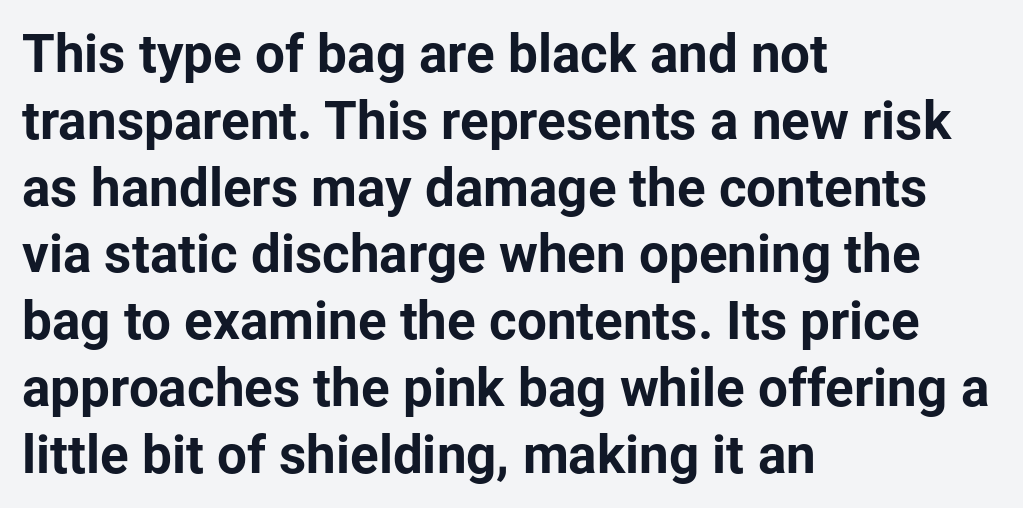
{"serif": "no", "italic": "no", "bold": "yes", "weight": "bold", "width": "normal", "stroke_contrast": "low", "x_height": "medium", "monospaced": "no", "underline": "no", "align": "left", "line_spacing": "normal", "line_spacing_ratio": 1.26, "letter_spacing": "normal", "letter_spacing_em": 0.0, "glyph_px": 53}
